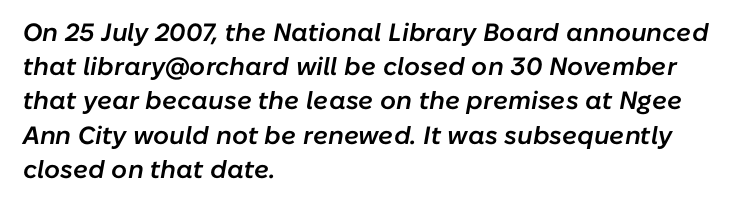
The image shows 25 px text type, italic (leaning right); set left-aligned, normal line spacing (1.37x), normal letter spacing, not underlined.
